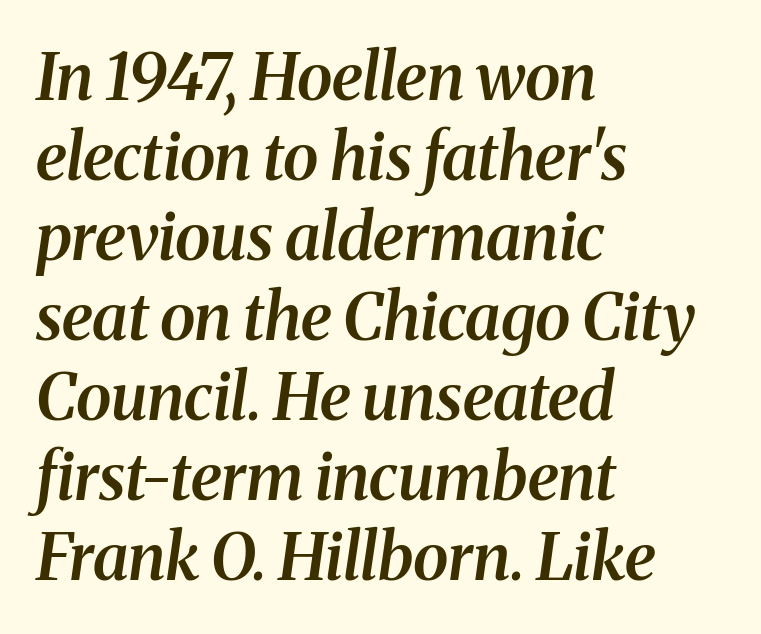
{"serif": "yes", "italic": "yes", "lean": "right", "slant_degrees": 8, "bold": "semi", "weight": "semibold", "width": "normal", "stroke_contrast": "medium", "x_height": "medium", "monospaced": "no", "underline": "no", "align": "left", "line_spacing_ratio": 1.23, "letter_spacing": "normal", "letter_spacing_em": 0.0, "glyph_px": 65}
